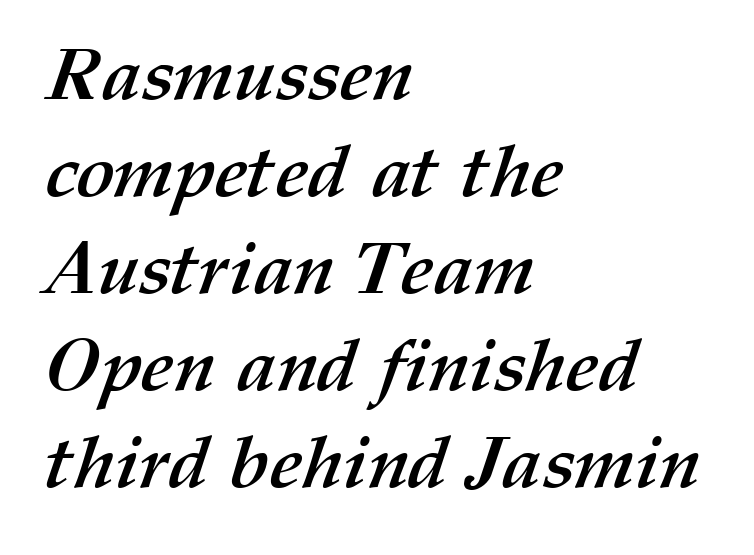
{"bold": "yes", "weight": "semibold", "width": "normal", "stroke_contrast": "medium", "x_height": "medium", "monospaced": "no", "underline": "no", "align": "left", "line_spacing": "normal", "line_spacing_ratio": 1.33, "letter_spacing": "normal", "letter_spacing_em": 0.0, "glyph_px": 73}
